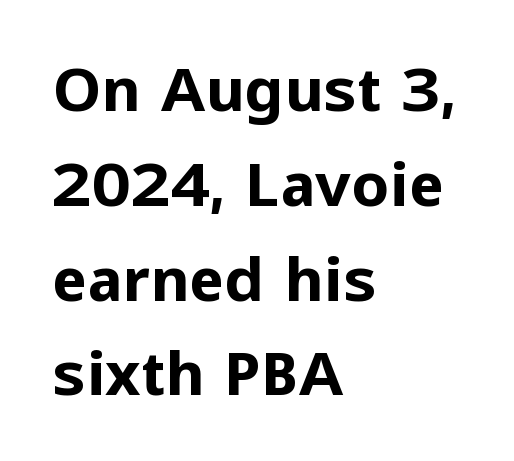
{"serif": "no", "italic": "no", "bold": "yes", "weight": "bold", "width": "normal", "stroke_contrast": "low", "x_height": "medium", "monospaced": "no", "underline": "no", "align": "left", "line_spacing": "normal", "line_spacing_ratio": 1.58, "letter_spacing": "normal", "letter_spacing_em": 0.0, "glyph_px": 60}
